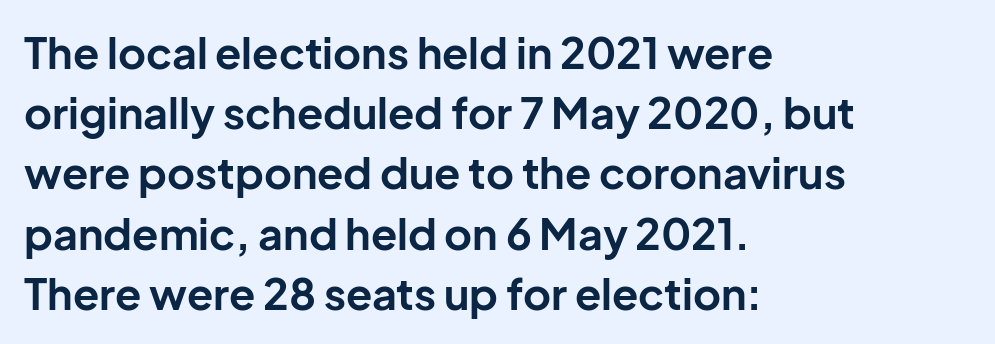
{"serif": "no", "italic": "no", "bold": "yes", "weight": "bold", "width": "normal", "stroke_contrast": "low", "x_height": "medium", "monospaced": "no", "underline": "no", "align": "left", "line_spacing": "normal", "line_spacing_ratio": 1.4, "letter_spacing": "normal", "letter_spacing_em": 0.0, "glyph_px": 43}
